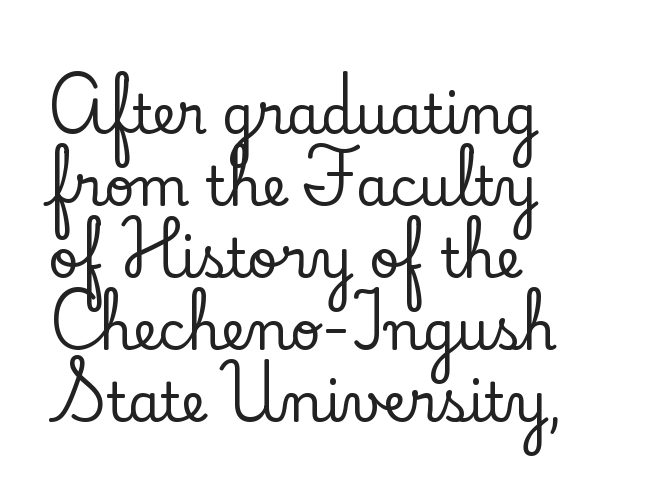
{"serif": "yes", "italic": "no", "width": "normal", "stroke_contrast": "low", "x_height": "small", "monospaced": "no", "underline": "no", "align": "left", "line_spacing": "normal", "line_spacing_ratio": 1.36, "letter_spacing": "normal", "letter_spacing_em": 0.0, "glyph_px": 53}
